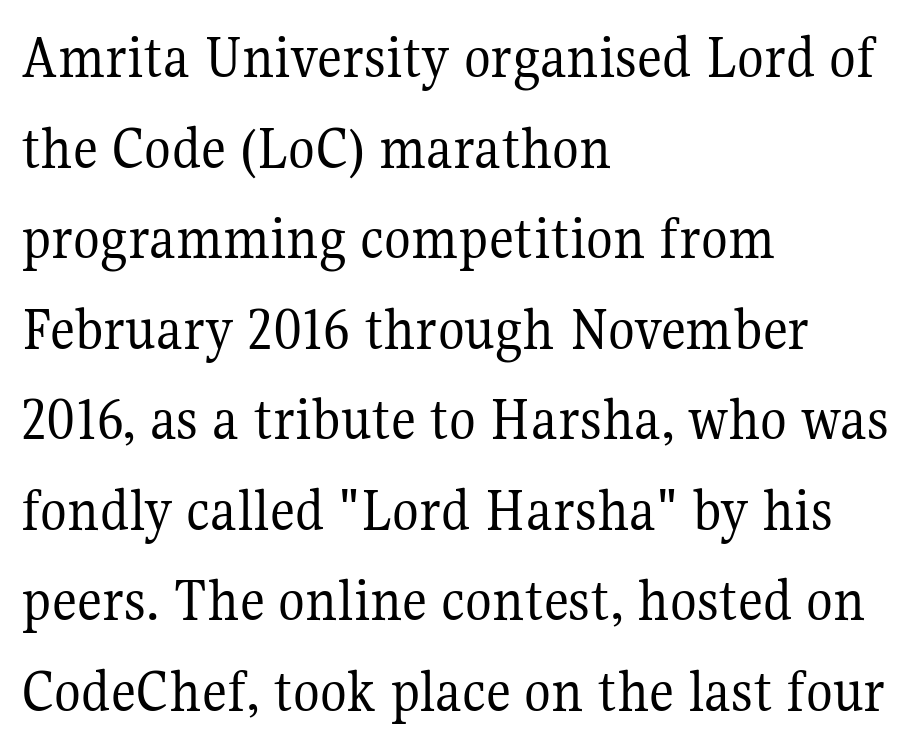
Q: Is the text bold? A: No.
Q: Is the text italic (slanted)? A: No, it is upright.
Q: Is the typeface a serif or a sans-serif typeface? A: Serif.
Q: Is the text underlined? A: No.
Q: How is the paragraph aligned? A: Left-aligned.
Q: Is the spacing between letters normal or unusually wide? A: Normal.
Q: Is the spacing between lines tight, normal or loose? A: Normal.
Q: Width (condensed, normal, or wide)? A: Normal.
Q: Stroke contrast? A: Medium.
Q: x-height? A: Medium.
Q: Monospaced? A: No.
